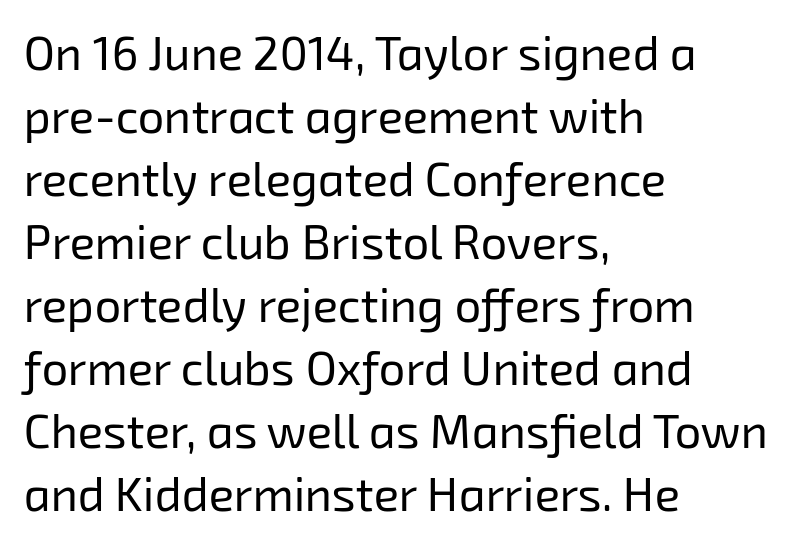
Q: Is the text bold? A: No.
Q: Is the typeface a serif or a sans-serif typeface? A: Sans-serif.
Q: Is the text underlined? A: No.
Q: How is the paragraph aligned? A: Left-aligned.
Q: Is the spacing between letters normal or unusually wide? A: Normal.
Q: Is the spacing between lines tight, normal or loose? A: Normal.
Q: Width (condensed, normal, or wide)? A: Normal.
Q: Stroke contrast? A: Low.
Q: x-height? A: Medium.
Q: Monospaced? A: No.
